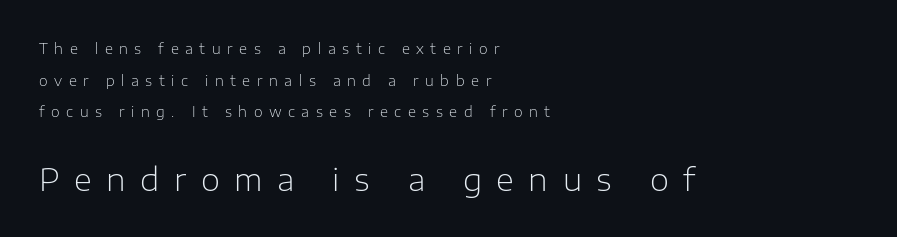
{"serif": "no", "italic": "no", "bold": "no", "weight": "light", "width": "normal", "stroke_contrast": "low", "x_height": "medium", "monospaced": "no", "underline": "no", "align": "left", "line_spacing": "loose", "line_spacing_ratio": 2.26, "letter_spacing": "wide", "letter_spacing_em": 0.47, "larger_block": "second", "size_ratio": 2.21, "glyph_px": 31}
